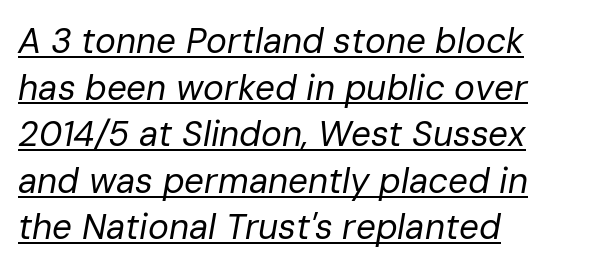
The image shows 35 px regular-weight type, italic (leaning right); set left-aligned, normal line spacing (1.33x), normal letter spacing, underlined; low stroke contrast and a medium x-height.
